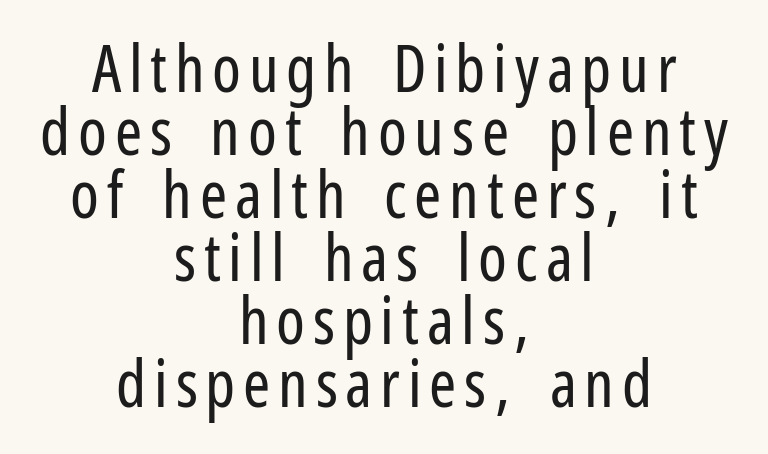
Horizontal bands of white between lines are thin slivers. Designer's note — italics off, roman on. The space directly below the letters is spotless. The face looks like a standard text weight, possibly lighter. Typographically, this falls in the sans-serif category. Character widths vary here, with narrow letters taking less room than wide ones.
